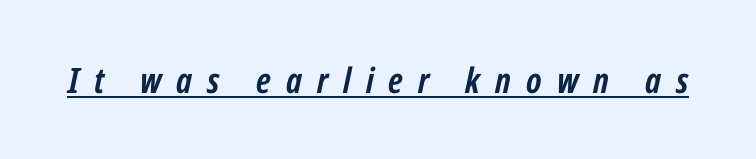
{"italic": "yes", "lean": "right", "slant_degrees": 12, "bold": "yes", "weight": "semibold", "width": "condensed", "stroke_contrast": "low", "x_height": "medium", "monospaced": "no", "underline": "yes", "letter_spacing": "wide", "letter_spacing_em": 0.43, "glyph_px": 35}
